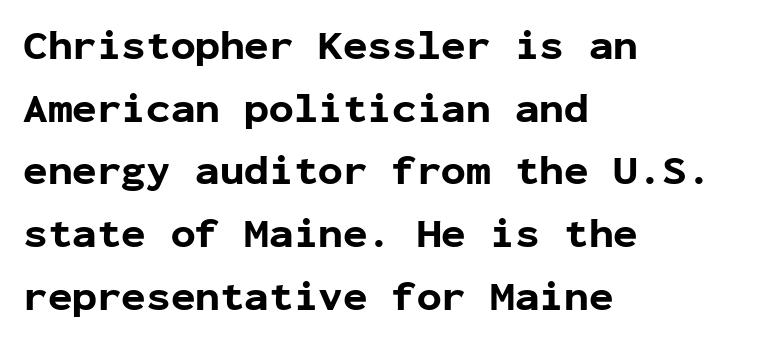
The passage shown is emphatically bold. The passage shown has conventional tracking throughout. These lines stack with their left ends in a neat column. The letters stand straight up with perfectly vertical stems.
